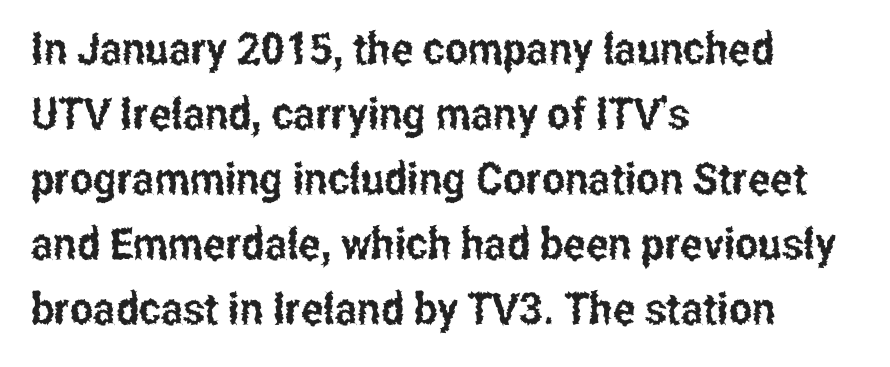
This rendering employs a face without finishing strokes, i.e., a sans-serif. Does the copy run flush right? No — it runs flush left. The rows are spaced the way most documents space them. No word sits above an underline. You could call the tracking neutral — neither tight nor loose.
